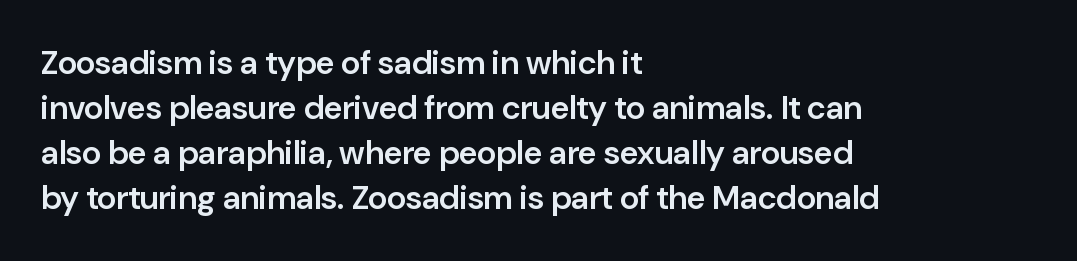
{"serif": "no", "italic": "no", "bold": "semi", "weight": "semibold", "width": "normal", "stroke_contrast": "low", "x_height": "medium", "monospaced": "no", "underline": "no", "align": "left", "line_spacing": "normal", "line_spacing_ratio": 1.36, "letter_spacing": "normal", "letter_spacing_em": 0.0, "glyph_px": 33}
